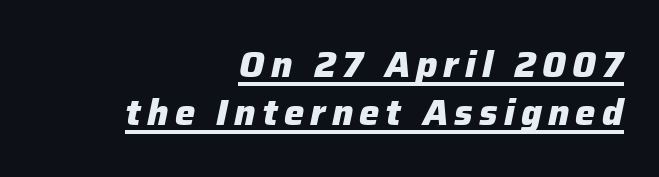
Think of a printed novel: that variable character pitch is what you see here. The sample has been set heavy, in full bold. The vertical gap from one line to the next is medium. Posture: slanted.
